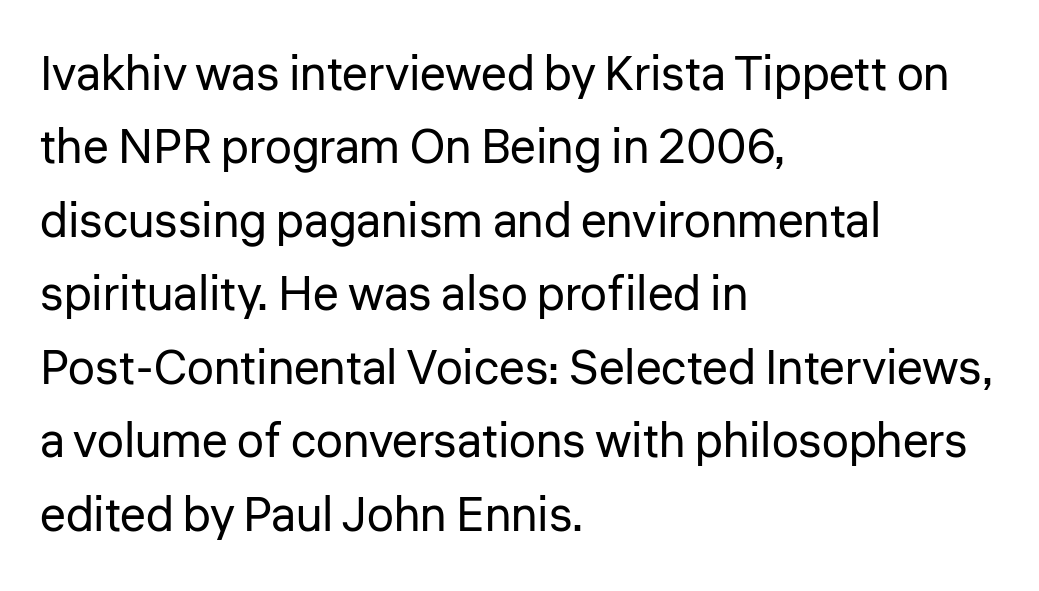
This is sans-serif lettering, the kind often seen on screens and signage. Here the designer chose a conventional face with non-uniform glyph widths. The weight would be labelled regular, book, light, or lighter still. A normal amount of white space separates one row of letters from the next.
